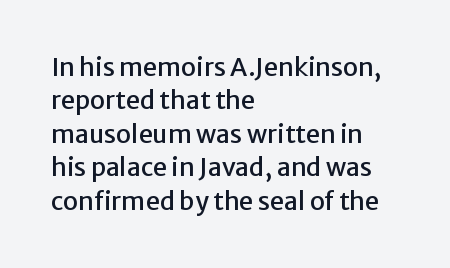
Students, observe: this is what conventionally led text looks like. Observe the ordinary spacing: letters are neighbours, not strangers. Designer's note — italics off, roman on. The specimen omits any rule beneath the text block's lines.
